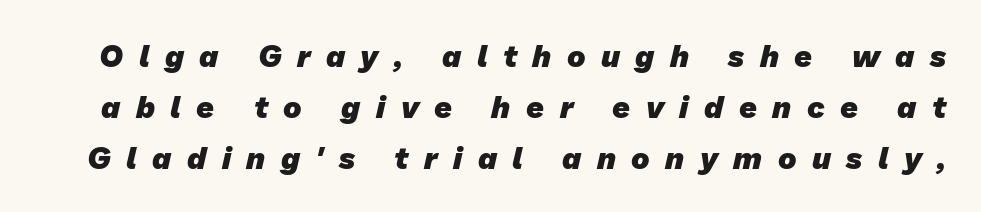
Q: Is the text bold? A: Yes.
Q: Is the typeface a serif or a sans-serif typeface? A: Sans-serif.
Q: Is the text underlined? A: No.
Q: Is the spacing between letters normal or unusually wide? A: Unusually wide.
Q: Is the spacing between lines tight, normal or loose? A: Normal.
Q: Width (condensed, normal, or wide)? A: Normal.
Q: Stroke contrast? A: Low.
Q: x-height? A: Medium.
Q: Monospaced? A: No.
